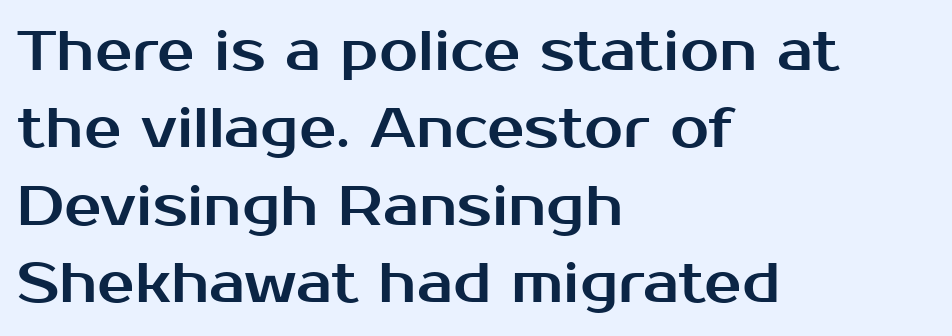
A typesetter would call this proportional, since set widths differ per character. Ascenders rise straight up at ninety degrees. The rendering uses a moderate line-height, typical for paragraphs. The compositor pushed each line to the left boundary. Descender tails drop into unmarked territory.
